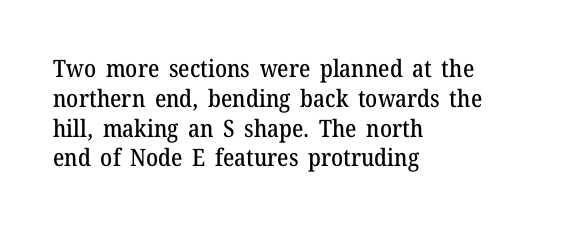
{"italic": "no", "underline": "no", "align": "left", "line_spacing_ratio": 1.24, "letter_spacing": "normal", "letter_spacing_em": 0.0, "glyph_px": 24}
